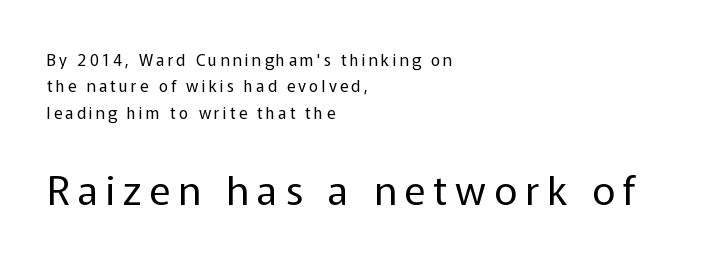
The image shows 40 px regular-weight sans-serif type, upright; set left-aligned, normal line spacing (1.65x), unusually wide letter spacing (+0.2 em), not underlined; the second (bottom) block is 2.5x larger; low stroke contrast and a medium x-height.
